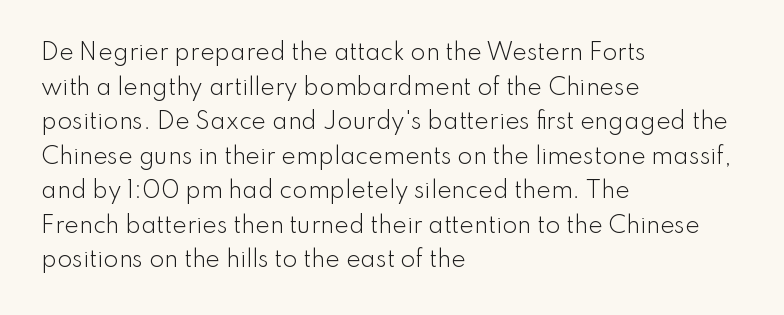
The image shows 22 px text type, upright; set left-aligned, normal line spacing (1.57x), normal letter spacing, not underlined.
